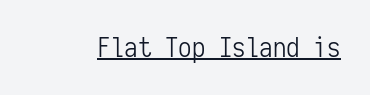
Vertical stems look standard width or narrower in stroke. This sample carries an underscore along the baseline area. Notice how the stems are strictly vertical — no italics here. Spacing between characters is what you'd get straight out of the box.
